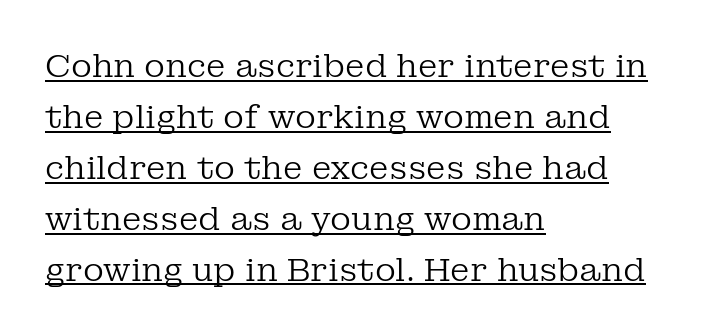
Q: Is the text bold? A: No.
Q: Is the text italic (slanted)? A: No, it is upright.
Q: Is the typeface a serif or a sans-serif typeface? A: Serif.
Q: Is the text underlined? A: Yes.
Q: How is the paragraph aligned? A: Left-aligned.
Q: Is the spacing between letters normal or unusually wide? A: Normal.
Q: Is the spacing between lines tight, normal or loose? A: Normal.
Q: Width (condensed, normal, or wide)? A: Normal.
Q: Stroke contrast? A: Low.
Q: x-height? A: Medium.
Q: Monospaced? A: No.
